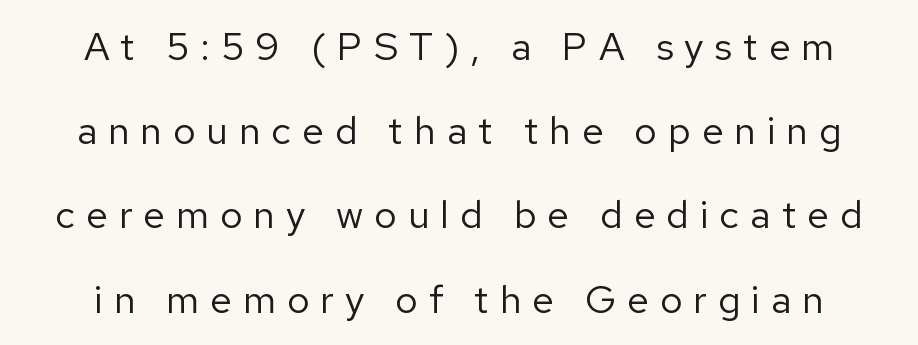
Q: Is the text bold? A: No.
Q: Is the text italic (slanted)? A: No, it is upright.
Q: Is the typeface a serif or a sans-serif typeface? A: Sans-serif.
Q: Is the text underlined? A: No.
Q: Is the spacing between letters normal or unusually wide? A: Unusually wide.
Q: Is the spacing between lines tight, normal or loose? A: Loose.
Q: Width (condensed, normal, or wide)? A: Normal.
Q: Stroke contrast? A: Low.
Q: x-height? A: Medium.
Q: Monospaced? A: No.
